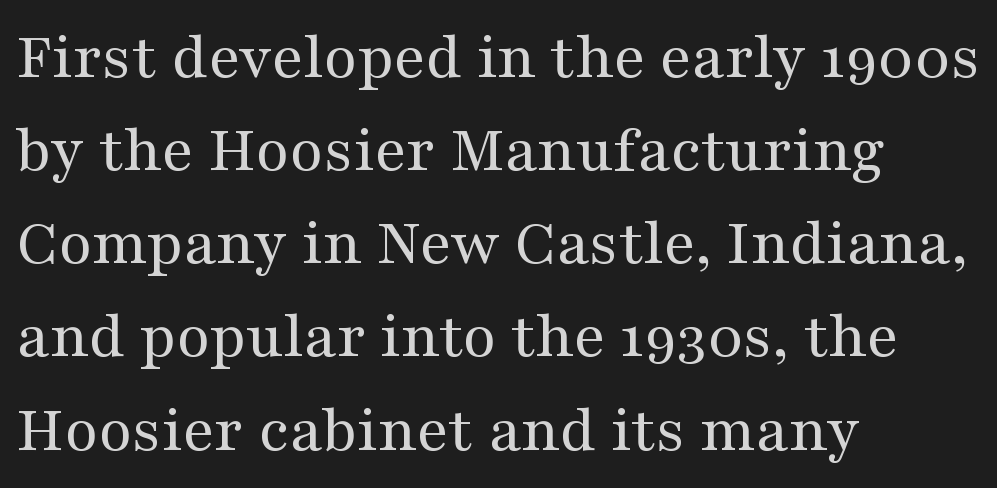
The image shows 68 px regular-weight, wide serif type, upright; set left-aligned, normal line spacing (1.37x), normal letter spacing, not underlined; medium stroke contrast and a medium x-height.
